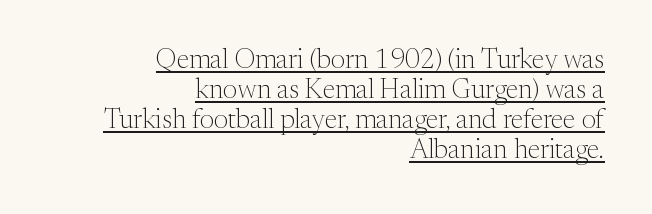
{"italic": "no", "bold": "no", "underline": "yes", "align": "right", "line_spacing": "tight", "line_spacing_ratio": 1.11, "letter_spacing": "normal", "letter_spacing_em": 0.0, "glyph_px": 27}
